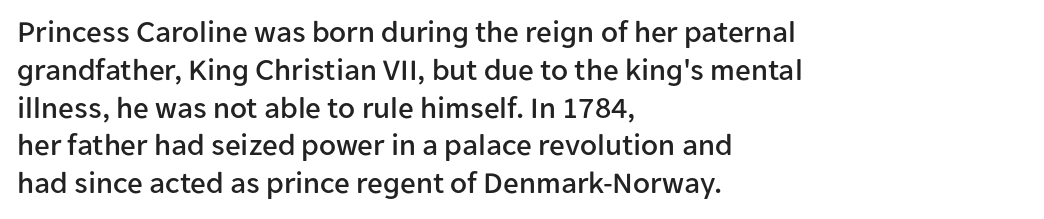
The rag falls on the right side of this text block. The face used here is proportionally spaced, like ordinary book or web type. The face used here is a sans, in the tradition of grotesques and geometrics. The type is set solid horizontally, with unmodified tracking.
